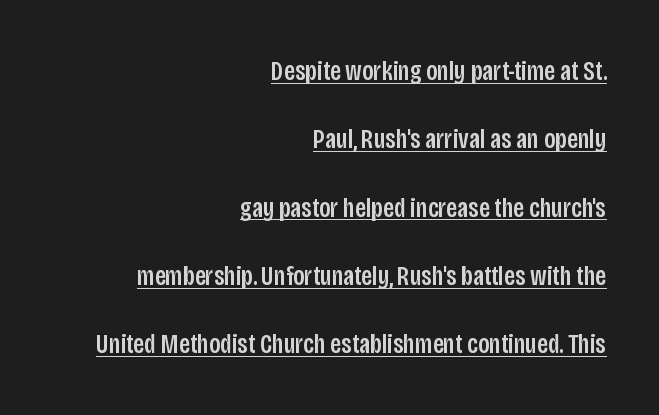
Q: Is the text italic (slanted)? A: No, it is upright.
Q: Is the typeface a serif or a sans-serif typeface? A: Sans-serif.
Q: Is the text underlined? A: Yes.
Q: How is the paragraph aligned? A: Right-aligned.
Q: Is the spacing between letters normal or unusually wide? A: Normal.
Q: Is the spacing between lines tight, normal or loose? A: Loose.
Q: Width (condensed, normal, or wide)? A: Condensed.
Q: Stroke contrast? A: Low.
Q: x-height? A: Large.
Q: Monospaced? A: No.
